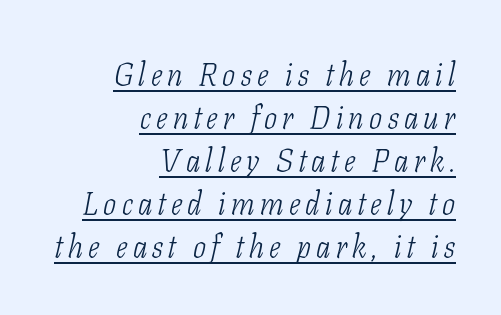
Proportional: the letters do not fall into vertical columns. Counters stay open thanks to moderate or lighter strokes. Is the type slanted? Yes — the strokes lean at a clear angle. Which margin do the lines hug? The right one — the left edge is uneven. A continuous stroke trails under the words, as in a hyperlink. The rows are spaced the way most documents space them.
